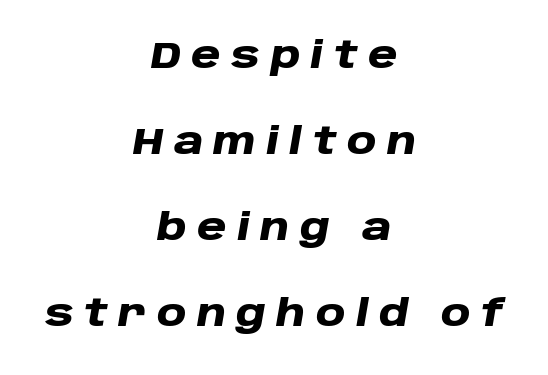
The image shows 36 px heavy, wide type, italic (leaning right); set centered, loose line spacing (2.39x), unusually wide letter spacing (+0.29 em), not underlined; low stroke contrast and a large x-height.
